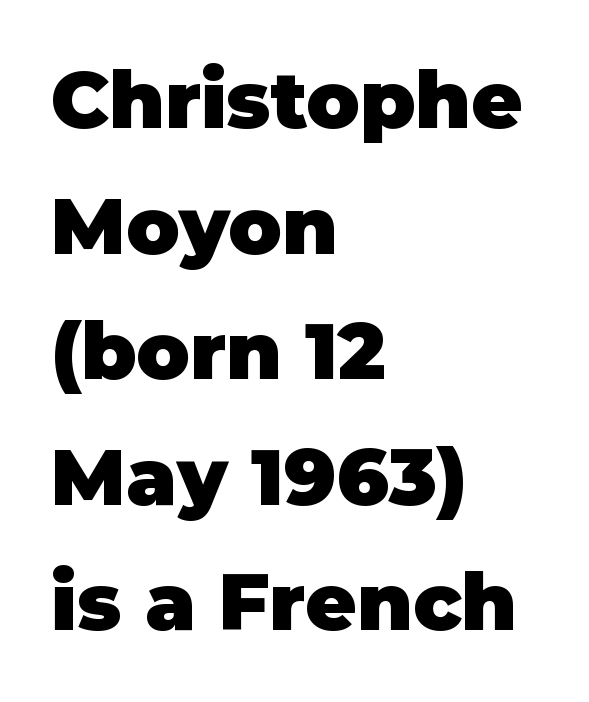
The image shows 79 px heavy sans-serif type, upright; set left-aligned, normal line spacing (1.59x), normal letter spacing, not underlined; low stroke contrast and a large x-height.
